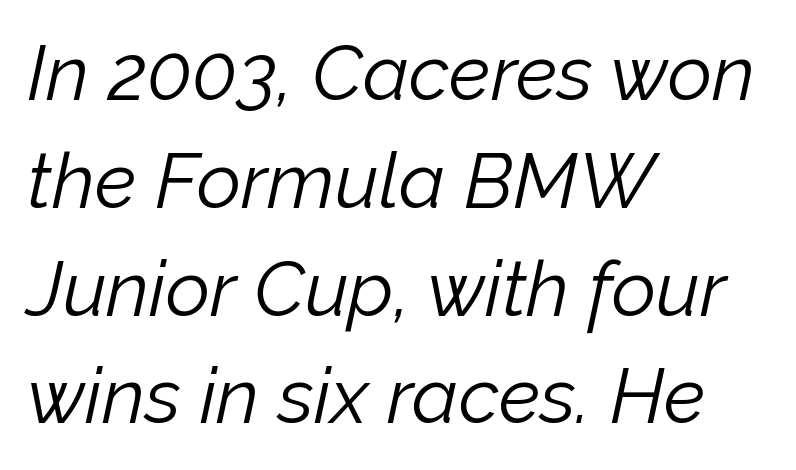
The image shows 77 px light type, italic (leaning right); set left-aligned, normal line spacing (1.4x), normal letter spacing, not underlined; low stroke contrast and a medium x-height.
